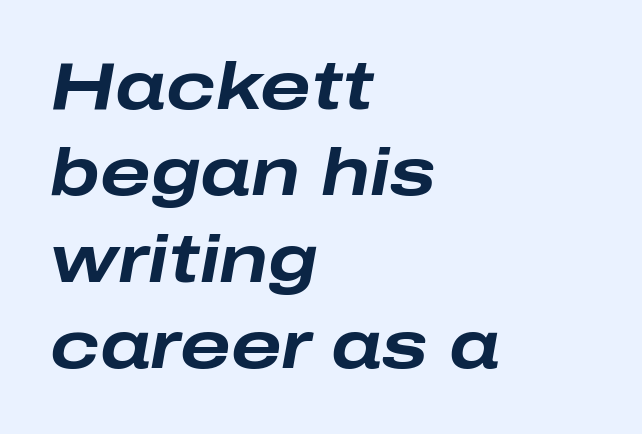
{"italic": "yes", "lean": "right", "slant_degrees": 10, "bold": "yes", "weight": "bold", "width": "wide", "stroke_contrast": "low", "x_height": "medium", "monospaced": "no", "underline": "no", "align": "left", "line_spacing": "normal", "line_spacing_ratio": 1.29, "letter_spacing": "normal", "letter_spacing_em": 0.0, "glyph_px": 67}
